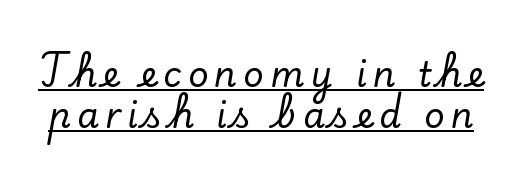
The image shows 35 px serif type; set line spacing 1.16x, underlined; low stroke contrast and a small x-height.
